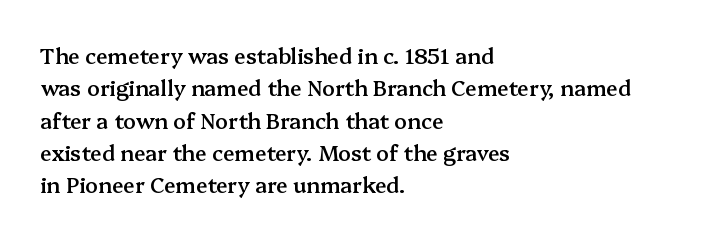
The image shows 21 px text type, upright; set left-aligned, normal line spacing (1.54x), normal letter spacing, not underlined.
